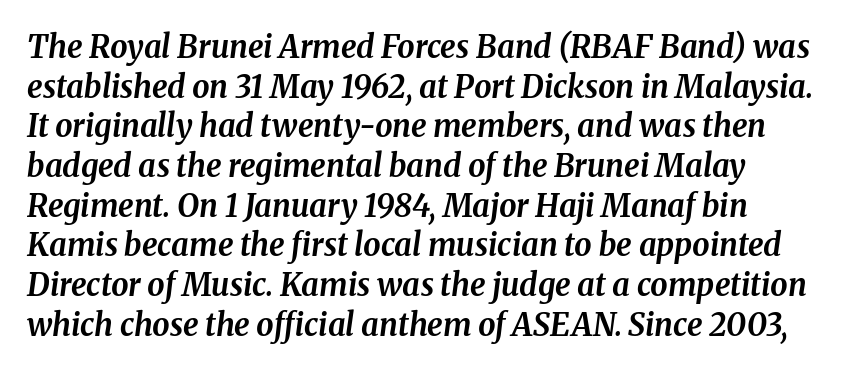
{"italic": "yes", "lean": "right", "slant_degrees": 8, "bold": "yes", "weight": "bold", "width": "normal", "stroke_contrast": "medium", "x_height": "medium", "monospaced": "no", "underline": "no", "line_spacing": "normal", "line_spacing_ratio": 1.28, "letter_spacing": "normal", "letter_spacing_em": 0.0, "glyph_px": 31}
